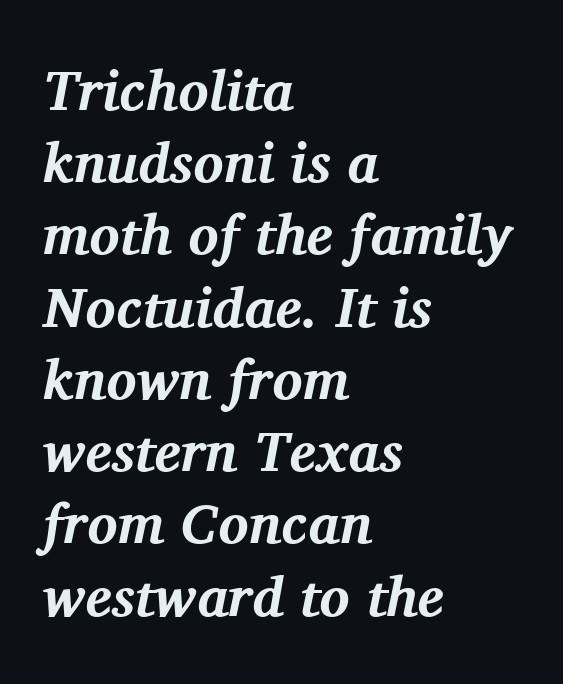
{"serif": "yes", "italic": "yes", "lean": "right", "slant_degrees": 11, "bold": "yes", "weight": "bold", "width": "normal", "stroke_contrast": "medium", "x_height": "medium", "monospaced": "no", "underline": "no", "align": "left", "line_spacing": "normal", "line_spacing_ratio": 1.29, "letter_spacing": "normal", "letter_spacing_em": 0.0, "glyph_px": 56}
